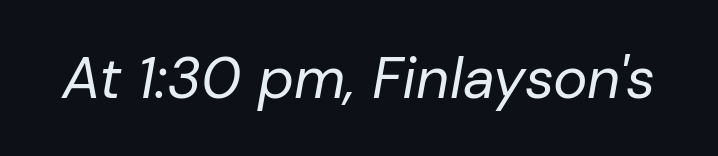
The typography opts for an oblique posture over an upright one. Descenders hang freely into open space. Is the letter spacing exaggerated? No — it looks like the ordinary default. Compared with a typical body face, this is equally light or lighter still.
